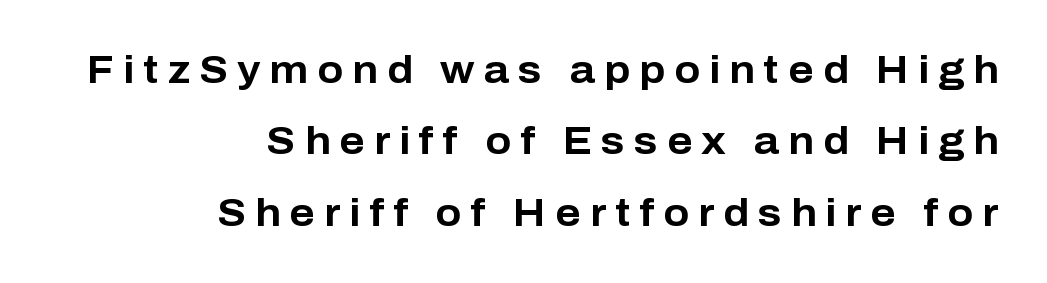
Vertical strokes here are truly vertical. Bare-footed words on every line. A dark, heavy texture on the line: the type is bold. Check where the strokes stop: nothing finishes them off — pure sans. The passage shown is typed in a proportional face where columns would drift.
